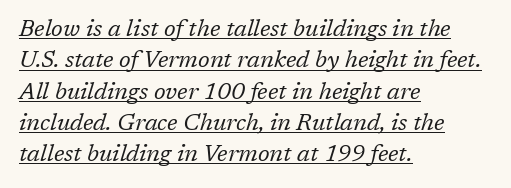
Baseline-to-baseline distance is the conventional proportion of letter height. Compared with ordinary roman type, these characters are visibly tilted. Each word holds together tightly as a unit, with standard inter-letter gaps. The passage is arranged the way most books set body copy — flush left. The passage shown is not bold in any degree.
